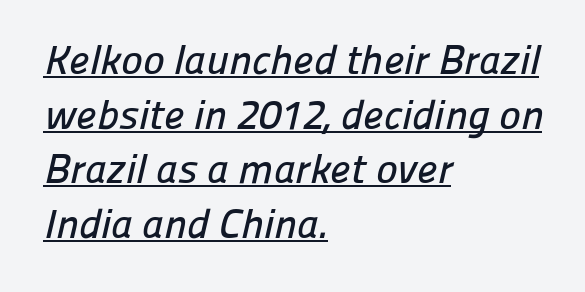
{"serif": "no", "width": "normal", "stroke_contrast": "low", "x_height": "medium", "monospaced": "no", "underline": "yes", "align": "left", "line_spacing": "normal", "line_spacing_ratio": 1.33, "letter_spacing": "normal", "letter_spacing_em": 0.0, "glyph_px": 41}
